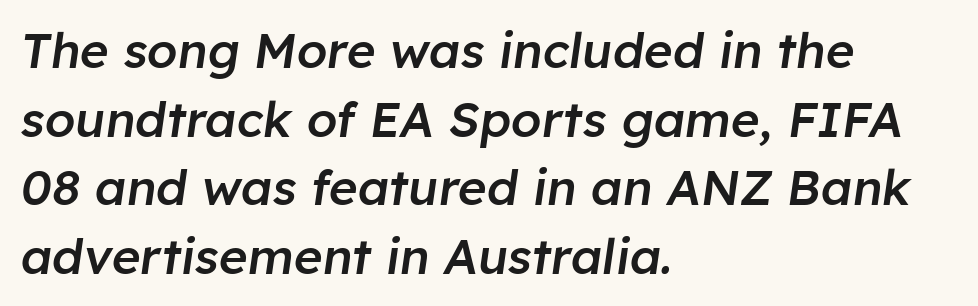
Q: Is the text bold? A: Semi-bold.
Q: Is the text italic (slanted)? A: Yes, it leans right by about 8 degrees.
Q: Is the text underlined? A: No.
Q: How is the paragraph aligned? A: Left-aligned.
Q: Is the spacing between letters normal or unusually wide? A: Normal.
Q: Is the spacing between lines tight, normal or loose? A: Normal.
Q: Width (condensed, normal, or wide)? A: Normal.
Q: Stroke contrast? A: Low.
Q: x-height? A: Medium.
Q: Monospaced? A: No.
